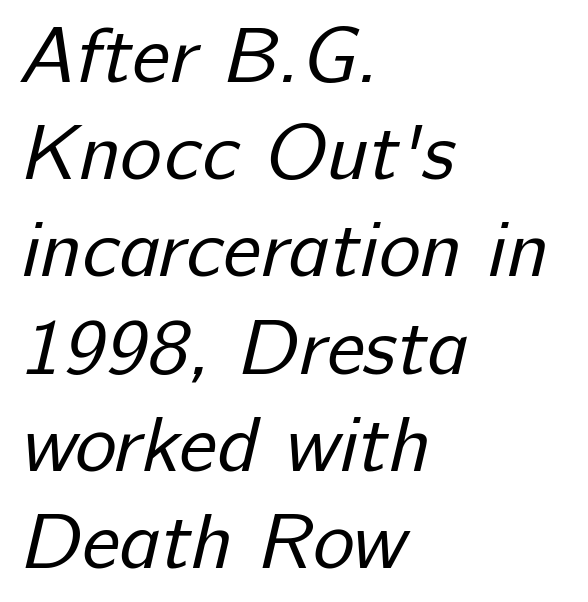
The image shows 79 px regular-weight sans-serif type; set left-aligned, line spacing 1.23x, normal letter spacing, not underlined; low stroke contrast and a medium x-height.
